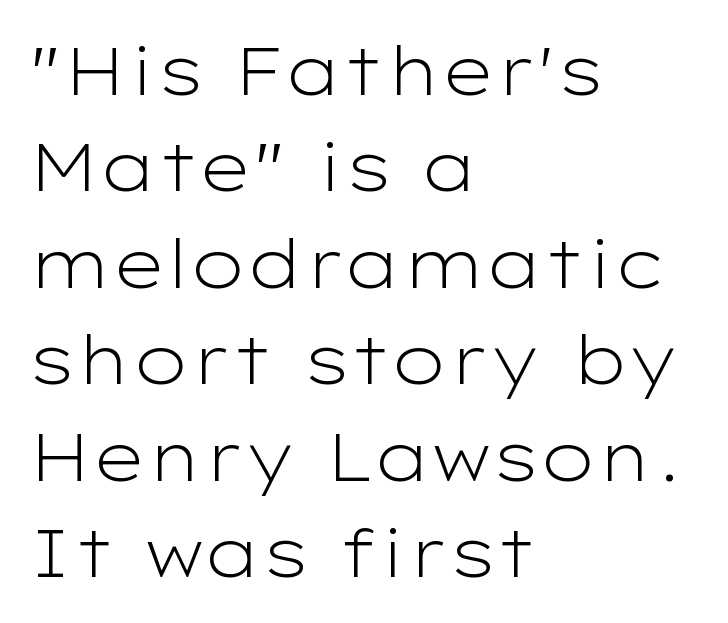
Q: Is the text bold? A: No.
Q: Is the text italic (slanted)? A: No, it is upright.
Q: Is the typeface a serif or a sans-serif typeface? A: Sans-serif.
Q: Is the text underlined? A: No.
Q: How is the paragraph aligned? A: Left-aligned.
Q: Is the spacing between letters normal or unusually wide? A: Normal.
Q: Is the spacing between lines tight, normal or loose? A: Normal.
Q: Width (condensed, normal, or wide)? A: Wide.
Q: Stroke contrast? A: Low.
Q: x-height? A: Medium.
Q: Monospaced? A: No.
